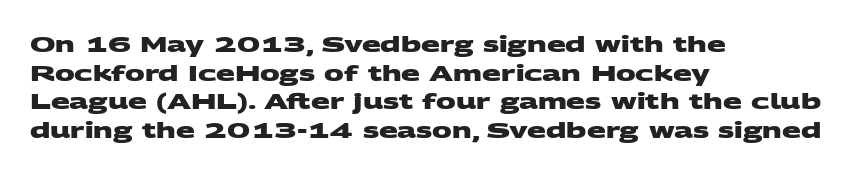
Q: Is the text bold? A: Yes.
Q: Is the text underlined? A: No.
Q: How is the paragraph aligned? A: Left-aligned.
Q: Is the spacing between letters normal or unusually wide? A: Normal.
Q: Is the spacing between lines tight, normal or loose? A: Normal.
